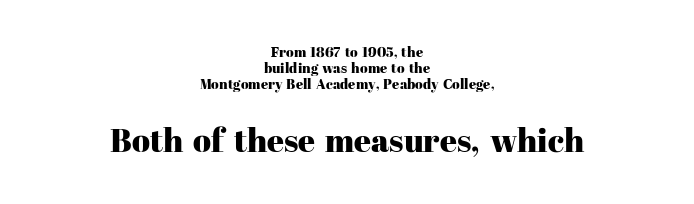
The designer gave the closing block more size than the opening block. The text block is weighted toward neither margin, spreading evenly from the middle. Classification — serif. Quick note: not italic, upright.
